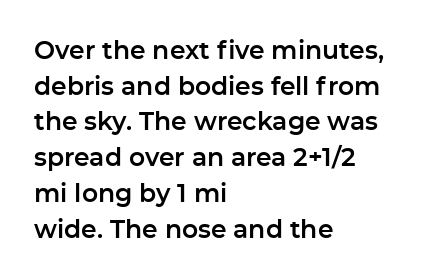
Q: Is the text italic (slanted)? A: No, it is upright.
Q: Is the text underlined? A: No.
Q: How is the paragraph aligned? A: Left-aligned.
Q: Is the spacing between letters normal or unusually wide? A: Normal.
Q: Is the spacing between lines tight, normal or loose? A: Normal.
